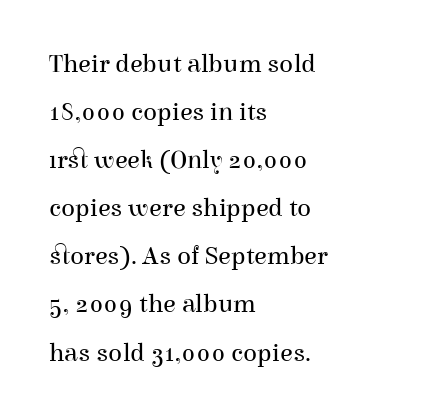
Q: Is the text bold? A: No.
Q: Is the text italic (slanted)? A: No, it is upright.
Q: Is the text underlined? A: No.
Q: How is the paragraph aligned? A: Left-aligned.
Q: Is the spacing between letters normal or unusually wide? A: Normal.
